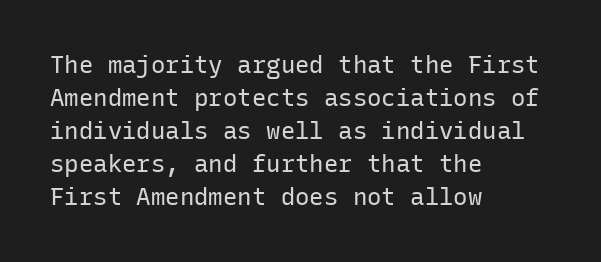
{"italic": "no", "bold": "no", "underline": "no", "align": "left", "line_spacing": "normal", "line_spacing_ratio": 1.38, "letter_spacing": "normal", "letter_spacing_em": 0.0, "glyph_px": 24}
